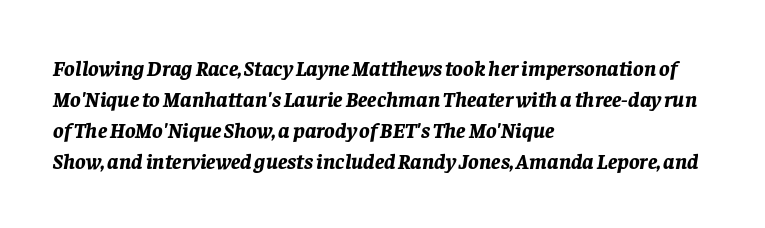
Horizontal alignment here is leftward, the default for most running prose. Observe the lean: these are italic letterforms. The space beneath each line is pristine and unruled. This sample keeps an unexceptional amount of space between lines. Caption: standard tracking, unaltered. The typesetting leans heavy: a genuine bold.
